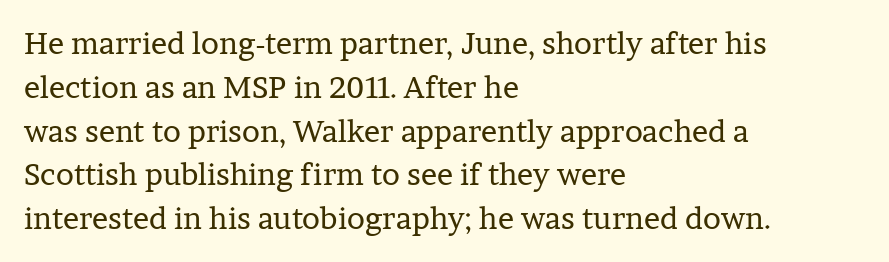
Q: Is the text bold? A: No.
Q: Is the text italic (slanted)? A: No, it is upright.
Q: Is the typeface a serif or a sans-serif typeface? A: Serif.
Q: Is the text underlined? A: No.
Q: How is the paragraph aligned? A: Left-aligned.
Q: Is the spacing between letters normal or unusually wide? A: Normal.
Q: Is the spacing between lines tight, normal or loose? A: Normal.
Q: Width (condensed, normal, or wide)? A: Normal.
Q: Stroke contrast? A: Low.
Q: x-height? A: Medium.
Q: Monospaced? A: No.
